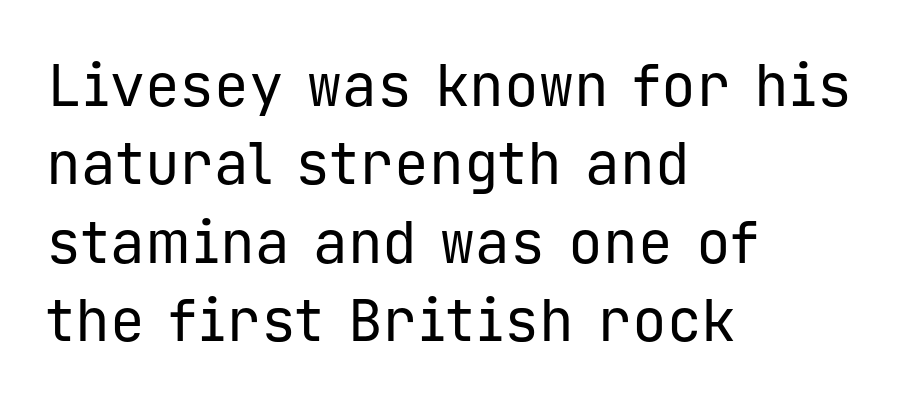
{"serif": "no", "italic": "no", "bold": "no", "weight": "regular", "width": "normal", "stroke_contrast": "low", "x_height": "medium", "monospaced": "yes", "underline": "no", "align": "left", "line_spacing": "normal", "line_spacing_ratio": 1.35, "letter_spacing": "normal", "letter_spacing_em": 0.0, "glyph_px": 58}
